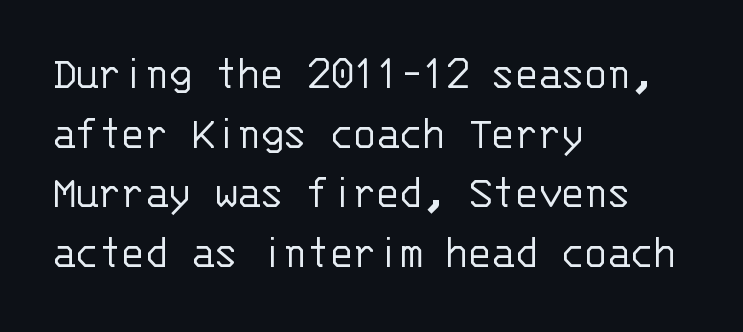
On a weight scale, this lands at 450 or below. Upright lettering throughout. Honestly, the letter spacing is just normal — you wouldn't notice it. Honestly, there is no underline to notice here at all. Classification — sans serif.
